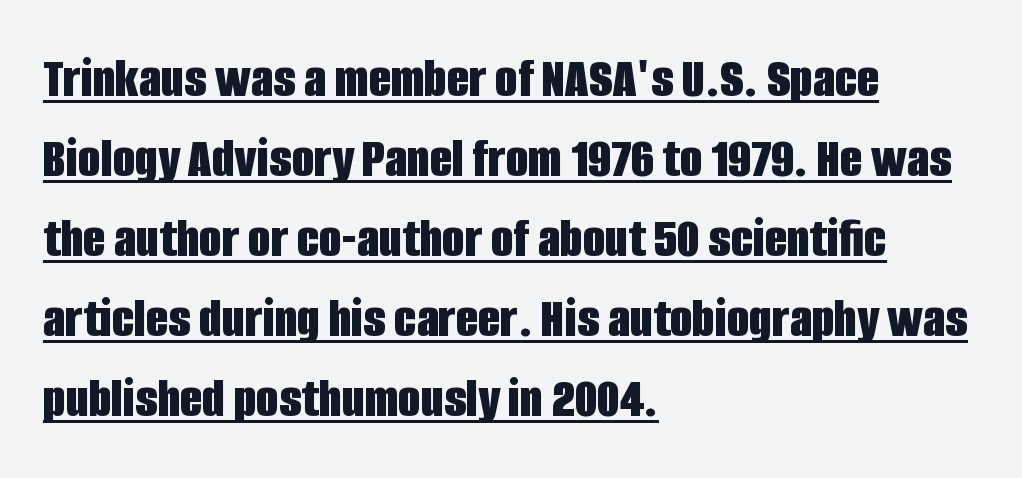
{"serif": "no", "italic": "no", "bold": "yes", "weight": "bold", "width": "condensed", "stroke_contrast": "low", "x_height": "large", "monospaced": "no", "underline": "yes", "align": "left", "line_spacing": "normal", "line_spacing_ratio": 1.38, "letter_spacing": "normal", "letter_spacing_em": 0.0, "glyph_px": 58}
